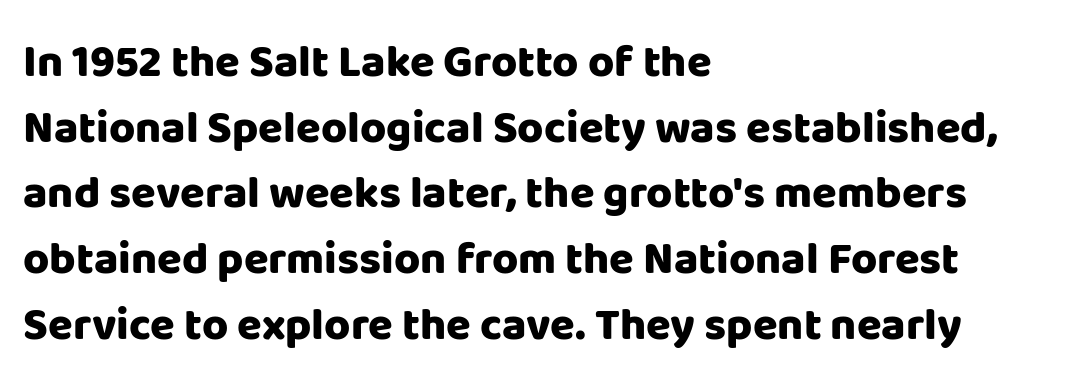
Q: Is the text bold? A: Yes.
Q: Is the text italic (slanted)? A: No, it is upright.
Q: Is the typeface a serif or a sans-serif typeface? A: Sans-serif.
Q: Is the text underlined? A: No.
Q: How is the paragraph aligned? A: Left-aligned.
Q: Is the spacing between letters normal or unusually wide? A: Normal.
Q: Is the spacing between lines tight, normal or loose? A: Normal.
Q: Width (condensed, normal, or wide)? A: Normal.
Q: Stroke contrast? A: Low.
Q: x-height? A: Large.
Q: Monospaced? A: No.
